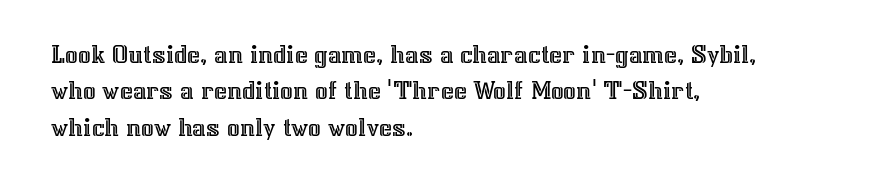
{"italic": "no", "width": "normal", "x_height": "medium", "monospaced": "no", "underline": "no", "align": "left", "line_spacing": "normal", "line_spacing_ratio": 1.3, "letter_spacing": "normal", "letter_spacing_em": 0.0, "glyph_px": 28}
